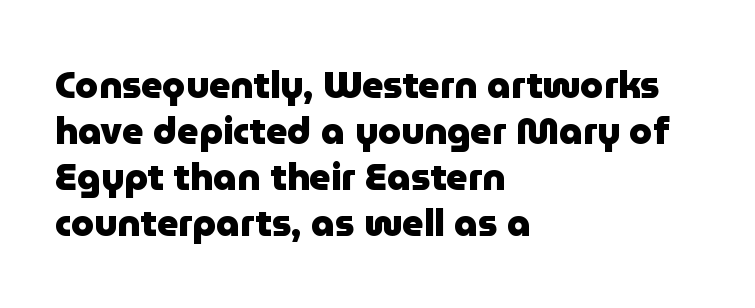
Q: Is the text bold? A: Yes.
Q: Is the text italic (slanted)? A: No, it is upright.
Q: Is the typeface a serif or a sans-serif typeface? A: Sans-serif.
Q: Is the text underlined? A: No.
Q: How is the paragraph aligned? A: Left-aligned.
Q: Is the spacing between letters normal or unusually wide? A: Normal.
Q: Width (condensed, normal, or wide)? A: Normal.
Q: Stroke contrast? A: Low.
Q: x-height? A: Medium.
Q: Monospaced? A: No.
